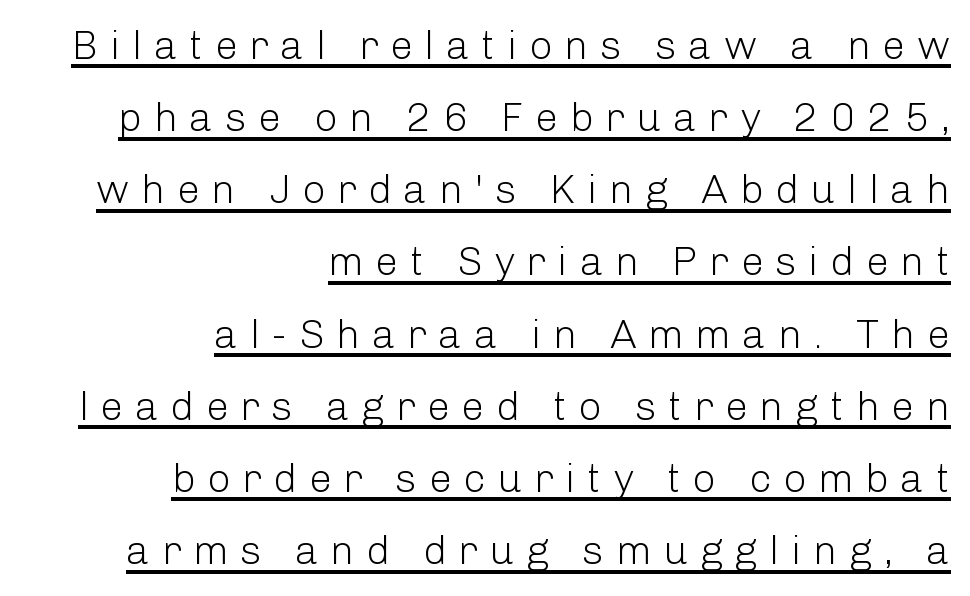
Q: Is the text bold? A: No.
Q: Is the text italic (slanted)? A: No, it is upright.
Q: Is the typeface a serif or a sans-serif typeface? A: Sans-serif.
Q: Is the text underlined? A: Yes.
Q: How is the paragraph aligned? A: Right-aligned.
Q: Is the spacing between letters normal or unusually wide? A: Unusually wide.
Q: Width (condensed, normal, or wide)? A: Normal.
Q: Stroke contrast? A: Low.
Q: x-height? A: Medium.
Q: Monospaced? A: No.
